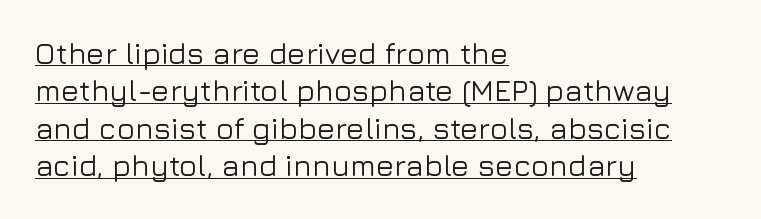
{"serif": "no", "italic": "no", "width": "normal", "stroke_contrast": "low", "x_height": "medium", "monospaced": "no", "underline": "yes", "align": "left", "line_spacing": "normal", "line_spacing_ratio": 1.25, "letter_spacing": "normal", "letter_spacing_em": 0.0, "glyph_px": 30}
